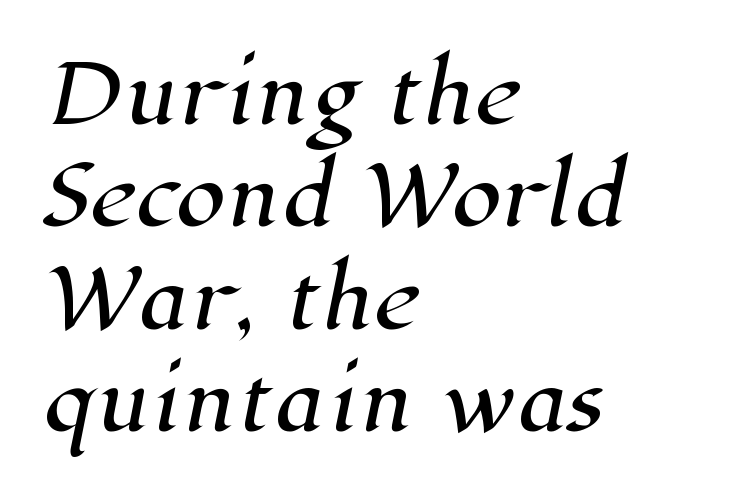
Quick note: underline off. The line-height multiplier appears to be the usual default. The passage shown is typeset with a serif family. The compositor pushed each line to the left boundary.
